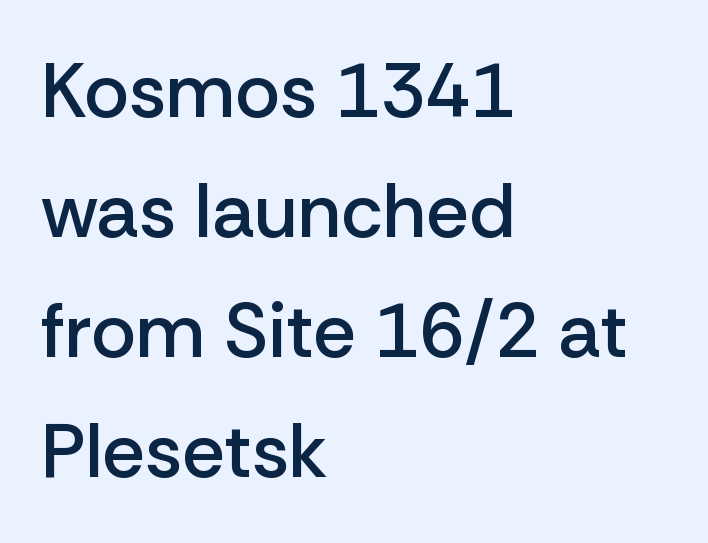
{"serif": "no", "italic": "no", "bold": "semi", "weight": "semibold", "width": "normal", "stroke_contrast": "low", "x_height": "medium", "monospaced": "no", "underline": "no", "align": "left", "line_spacing": "normal", "line_spacing_ratio": 1.58, "letter_spacing": "normal", "letter_spacing_em": 0.0, "glyph_px": 76}
